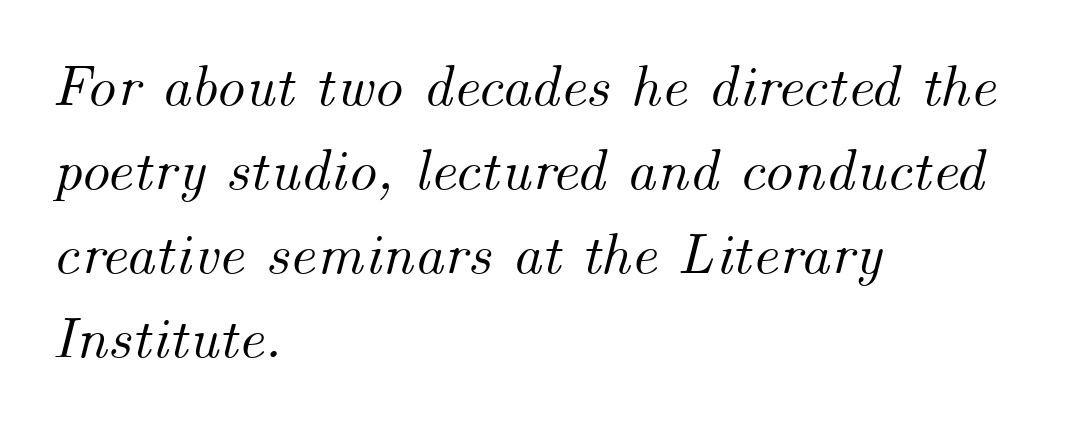
The image shows 58 px text type, italic (leaning right); set left-aligned, normal line spacing (1.45x), normal letter spacing, not underlined; medium stroke contrast and a small x-height.
